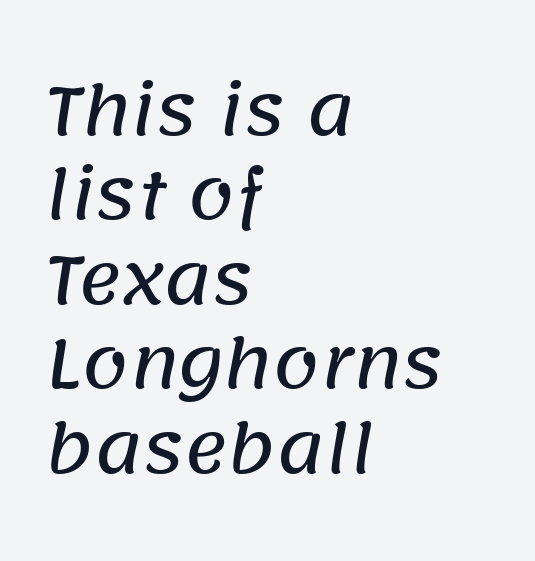
{"serif": "no", "width": "normal", "stroke_contrast": "low", "x_height": "large", "monospaced": "no", "underline": "no", "align": "left", "line_spacing": "normal", "line_spacing_ratio": 1.28, "letter_spacing": "normal", "letter_spacing_em": 0.0, "glyph_px": 66}
